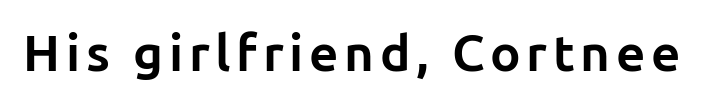
The image shows 51 px bold sans-serif type, upright; set not underlined; low stroke contrast and a medium x-height.
